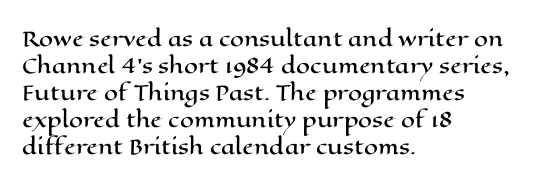
{"italic": "no", "underline": "no", "align": "left", "line_spacing": "normal", "line_spacing_ratio": 1.35, "letter_spacing": "normal", "letter_spacing_em": 0.0, "glyph_px": 20}
